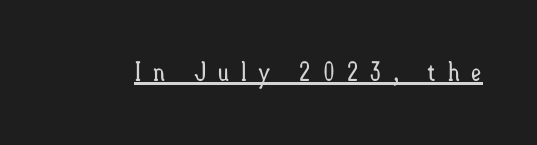
The image shows 26 px text type, upright; set unusually wide letter spacing (+0.43 em), underlined.
